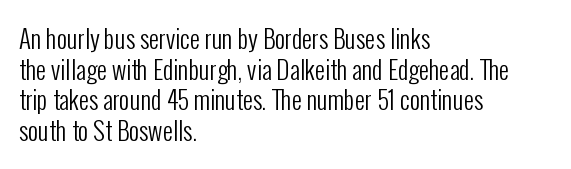
Q: Is the text bold? A: No.
Q: Is the text italic (slanted)? A: No, it is upright.
Q: Is the text underlined? A: No.
Q: How is the paragraph aligned? A: Left-aligned.
Q: Is the spacing between letters normal or unusually wide? A: Normal.
